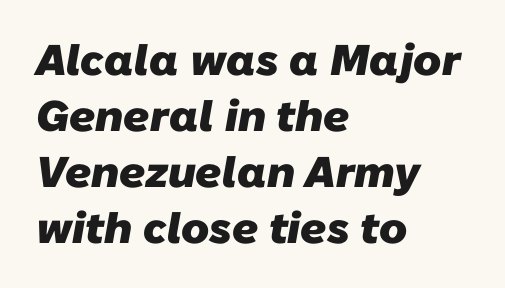
Q: Is the text bold? A: Yes.
Q: Is the typeface a serif or a sans-serif typeface? A: Sans-serif.
Q: Is the text underlined? A: No.
Q: How is the paragraph aligned? A: Left-aligned.
Q: Is the spacing between letters normal or unusually wide? A: Normal.
Q: Is the spacing between lines tight, normal or loose? A: Normal.
Q: Width (condensed, normal, or wide)? A: Normal.
Q: Stroke contrast? A: Low.
Q: x-height? A: Medium.
Q: Monospaced? A: No.
